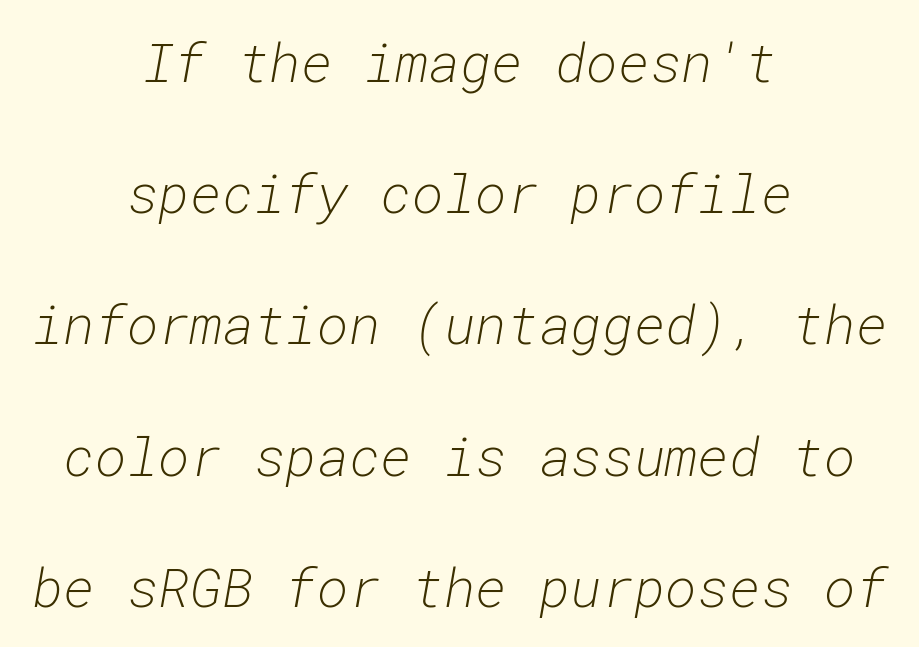
The horizontal fit of the characters is conventional and even. The zone under the glyphs is completely vacant. Reading down the column, the eye jumps a long way to each next line. Tall strokes in this sample are angled rather than plumb.
